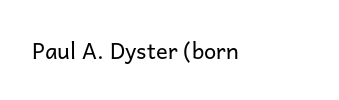
The image shows 22 px text type, upright; set normal letter spacing, not underlined.
